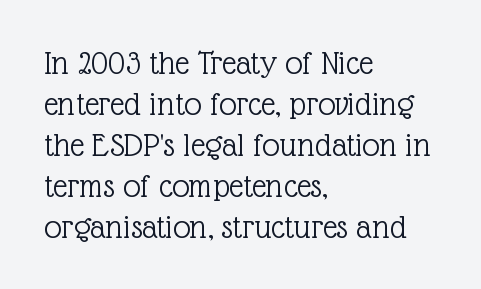
The image shows 35 px light serif type, upright; set left-aligned, line spacing 1.17x, normal letter spacing, not underlined; a medium x-height.
